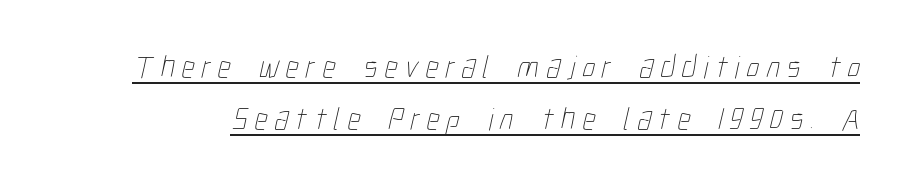
Q: Is the text bold? A: No.
Q: Is the text underlined? A: Yes.
Q: Is the spacing between letters normal or unusually wide? A: Unusually wide.
Q: Is the spacing between lines tight, normal or loose? A: Normal.
Q: Width (condensed, normal, or wide)? A: Condensed.
Q: Stroke contrast? A: Low.
Q: x-height? A: Medium.
Q: Monospaced? A: No.
